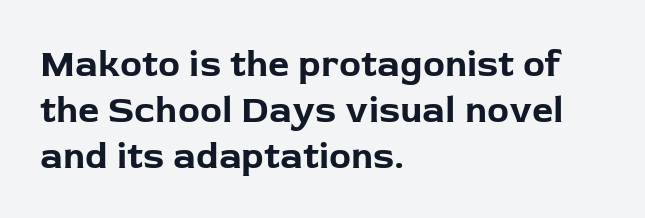
Q: Is the text bold? A: Yes.
Q: Is the text italic (slanted)? A: No, it is upright.
Q: Is the typeface a serif or a sans-serif typeface? A: Sans-serif.
Q: Is the text underlined? A: No.
Q: How is the paragraph aligned? A: Left-aligned.
Q: Is the spacing between letters normal or unusually wide? A: Normal.
Q: Width (condensed, normal, or wide)? A: Normal.
Q: Stroke contrast? A: Low.
Q: x-height? A: Medium.
Q: Monospaced? A: No.
